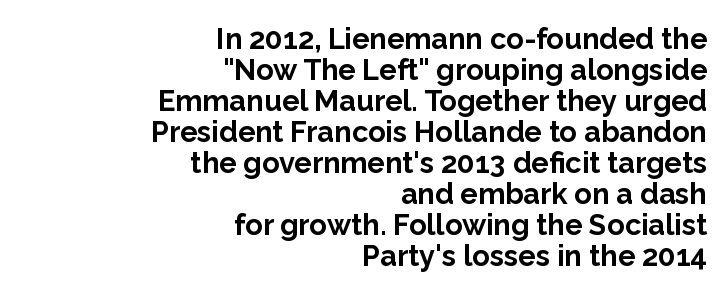
Set as a true bold cut, around the 700 mark. The face used here is proportionally spaced, like ordinary book or web type. It's the straight-up-and-down kind of type. One-word summary of the alignment: right. Look at the bottom of the vertical strokes: they stop flat, with no serifs.
